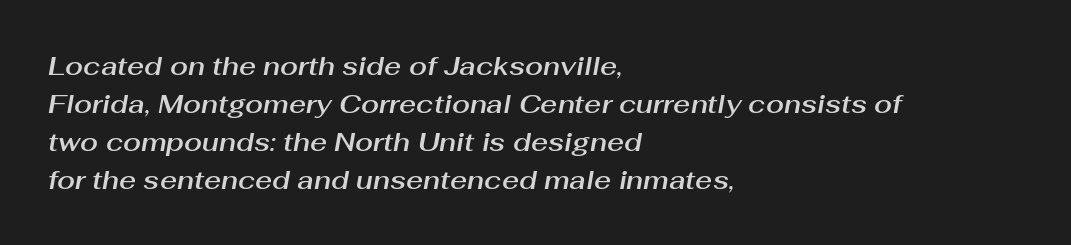
The rendering anchors every line to the left-hand side. Check under the words: just untouched page. The vertical gap from one line to the next is medium. The type is set solid horizontally, with unmodified tracking.
